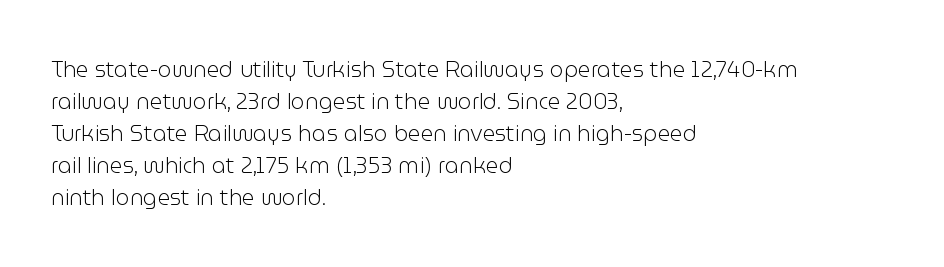
Q: Is the text bold? A: No.
Q: Is the text italic (slanted)? A: No, it is upright.
Q: Is the text underlined? A: No.
Q: How is the paragraph aligned? A: Left-aligned.
Q: Is the spacing between letters normal or unusually wide? A: Normal.
Q: Is the spacing between lines tight, normal or loose? A: Normal.
